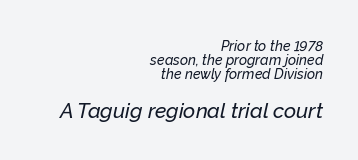
The image shows 21 px text type, italic (leaning right); set right-aligned, tight line spacing (1.01x), normal letter spacing, not underlined; the second (bottom) block is 1.5x larger.
